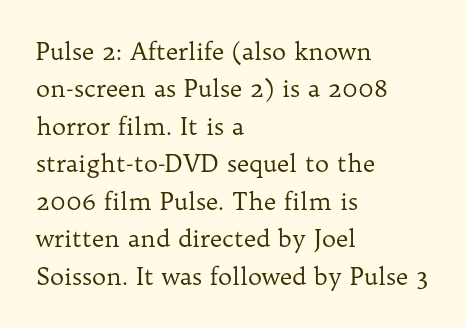
Q: Is the text bold? A: No.
Q: Is the text italic (slanted)? A: No, it is upright.
Q: Is the text underlined? A: No.
Q: How is the paragraph aligned? A: Left-aligned.
Q: Is the spacing between letters normal or unusually wide? A: Normal.
Q: Is the spacing between lines tight, normal or loose? A: Normal.
